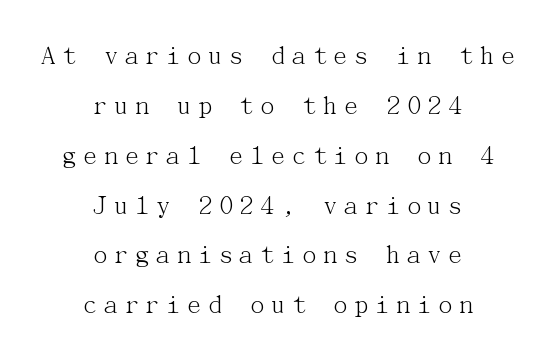
Q: Is the text bold? A: No.
Q: Is the text italic (slanted)? A: No, it is upright.
Q: Is the typeface a serif or a sans-serif typeface? A: Serif.
Q: Is the text underlined? A: No.
Q: How is the paragraph aligned? A: Centered.
Q: Width (condensed, normal, or wide)? A: Normal.
Q: Stroke contrast? A: Medium.
Q: x-height? A: Medium.
